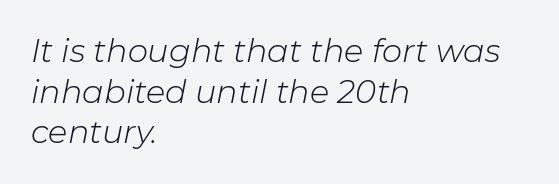
The image shows 32 px light type, italic (leaning right); set left-aligned, normal line spacing (1.27x), normal letter spacing, not underlined; low stroke contrast and a medium x-height.
